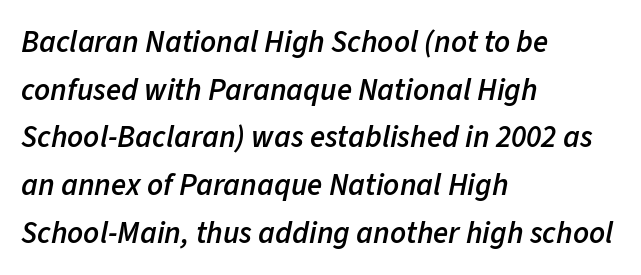
Look at the stroke-to-counter ratio: somewhat heavy, a semibold. Glyph-to-glyph distance matches everyday printed text. Caption: multi-line text, flush left, ragged right. These lines sit exactly where default settings would place them. Spacing verdict: proportional, widths tailored to each character.
